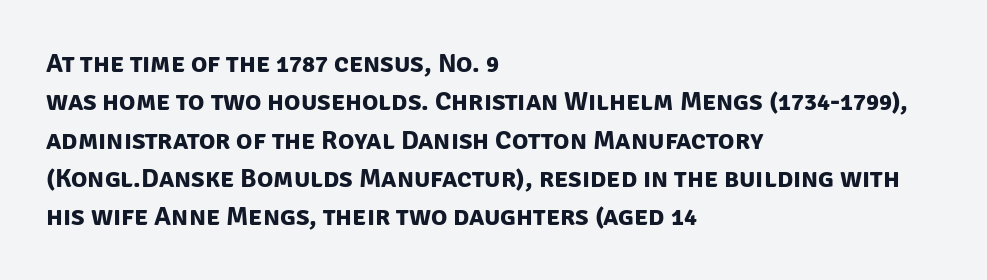
{"bold": "yes", "underline": "no", "align": "left", "line_spacing": "normal", "line_spacing_ratio": 1.42, "letter_spacing": "normal", "letter_spacing_em": 0.0, "glyph_px": 27}
